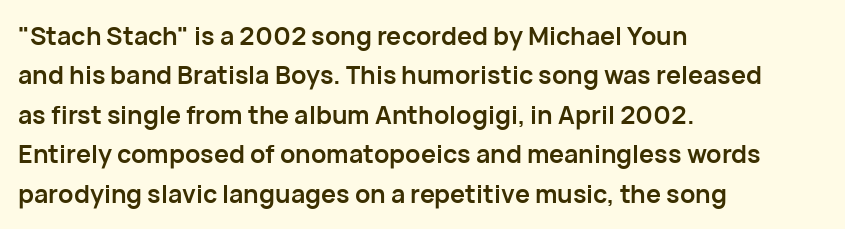
Q: Is the text bold? A: Yes.
Q: Is the text italic (slanted)? A: No, it is upright.
Q: Is the text underlined? A: No.
Q: How is the paragraph aligned? A: Left-aligned.
Q: Is the spacing between letters normal or unusually wide? A: Normal.
Q: Is the spacing between lines tight, normal or loose? A: Normal.
